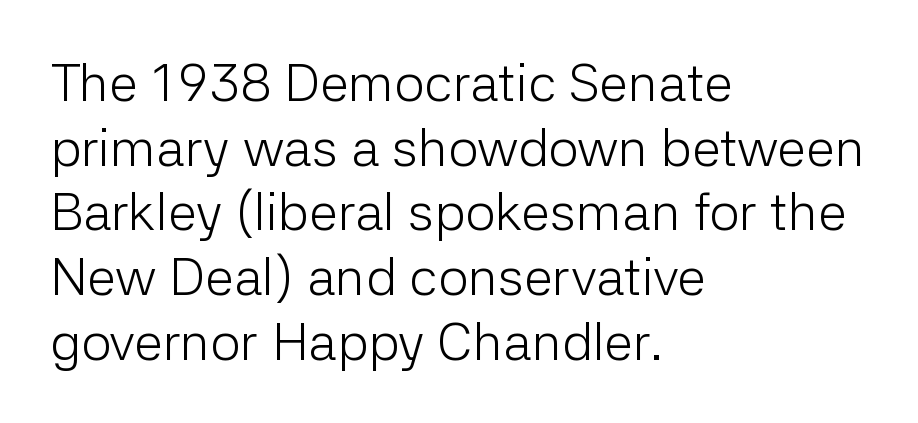
The image shows 53 px light sans-serif type, upright; set left-aligned, line spacing 1.22x, normal letter spacing, not underlined; low stroke contrast and a medium x-height.
